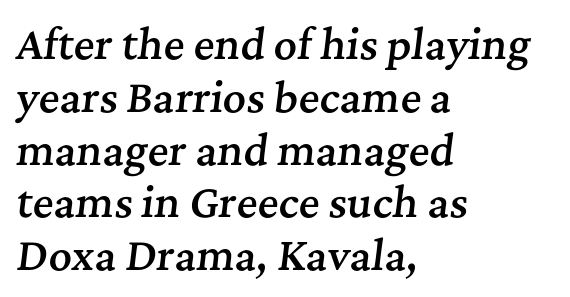
The paragraph has a hard left edge and a soft right edge. Quick note: italic. A typesetter would call this proportional, since set widths differ per character. A bit beefed up — I'd call it semibold rather than bold. The horizontal fit of the characters is conventional and even. Type style note: has serifs.
